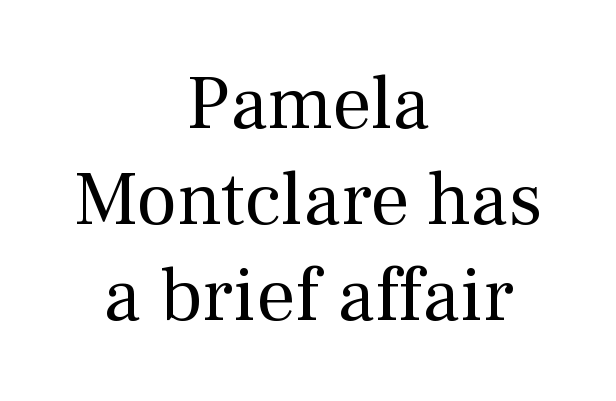
Characters remain perfectly vertical along every line. A clean baseline with only descenders dipping below it. The weight would be labelled regular, book, light, or lighter still. The font family rendered here belongs to the serif group. The line-height multiplier appears to be the usual default. No extra tracking has been applied to these lines.
